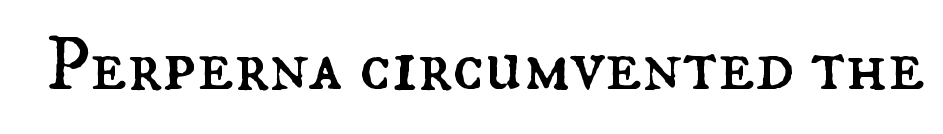
Q: Is the text bold? A: No.
Q: Is the text italic (slanted)? A: No, it is upright.
Q: Is the text underlined? A: No.
Q: Is the spacing between letters normal or unusually wide? A: Normal.
Q: Width (condensed, normal, or wide)? A: Normal.
Q: Stroke contrast? A: Medium.
Q: x-height? A: Small.
Q: Monospaced? A: No.
